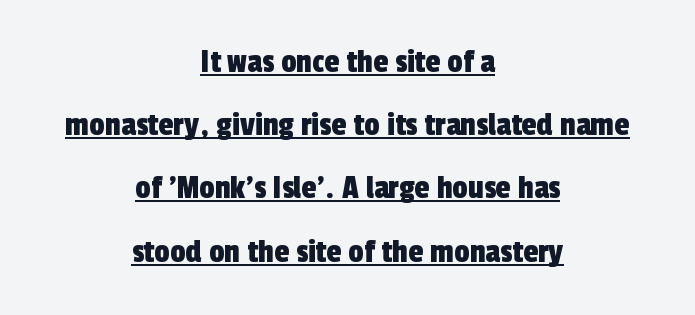
{"serif": "no", "width": "condensed", "x_height": "medium", "monospaced": "no", "underline": "yes", "align": "center", "line_spacing_ratio": 1.86, "letter_spacing": "normal", "letter_spacing_em": 0.0, "glyph_px": 34}
